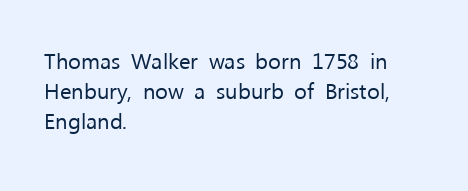
{"italic": "no", "bold": "no", "underline": "no", "align": "left", "line_spacing": "normal", "line_spacing_ratio": 1.37, "letter_spacing": "normal", "letter_spacing_em": 0.0, "glyph_px": 22}
